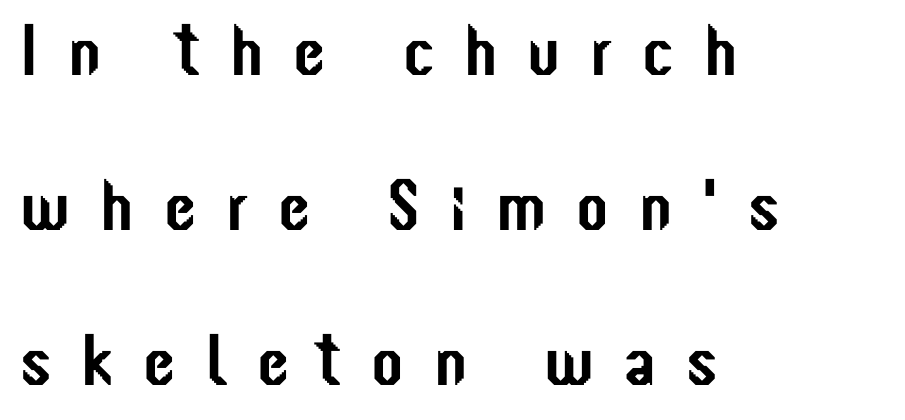
The image shows 73 px condensed sans-serif type, upright; set left-aligned, loose line spacing (2.12x), unusually wide letter spacing (+0.41 em), not underlined; low stroke contrast and a medium x-height.
